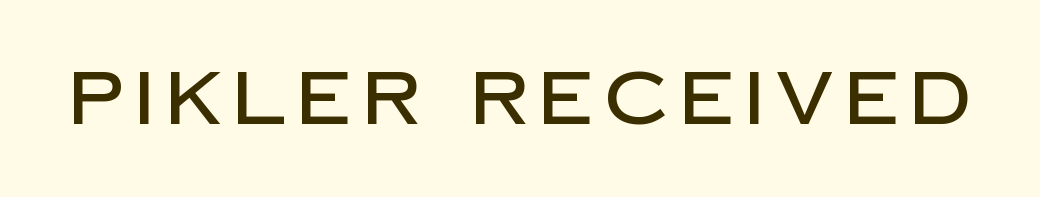
The space directly below the letters is spotless. Grotesque or geometric, the face here clearly has no serifs. No italicization has been applied; the sample stays upright. This sample has the flowing, uneven cadence of proportional lettering.
